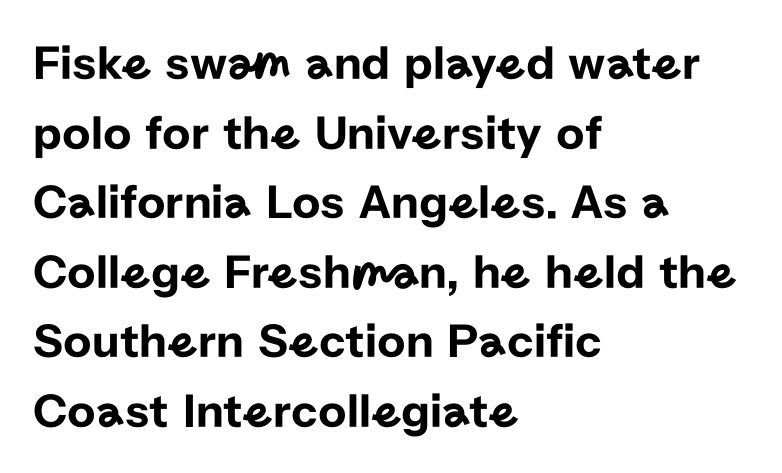
The image shows 49 px sans-serif type, upright; set left-aligned, normal line spacing (1.42x), normal letter spacing, not underlined; low stroke contrast and a medium x-height.
